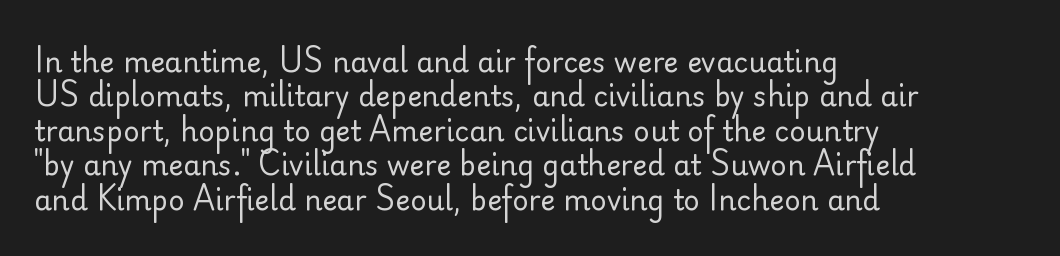
Caption: face not bold, strokes unweighted. Where is the straight margin? On the left. These lines keep a tight, regular rhythm from letter to letter. Typographically, this falls in the sans-serif category. Looks like regular typesetting: each glyph gets only the width it needs. Characters remain perfectly vertical along every line.
